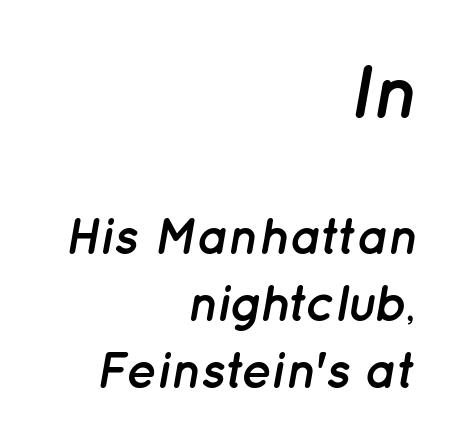
The image shows 76 px semibold type, italic (leaning right); set right-aligned, normal line spacing (1.31x), normal letter spacing, not underlined; the first (top) block is 1.49x larger; low stroke contrast and a medium x-height.
